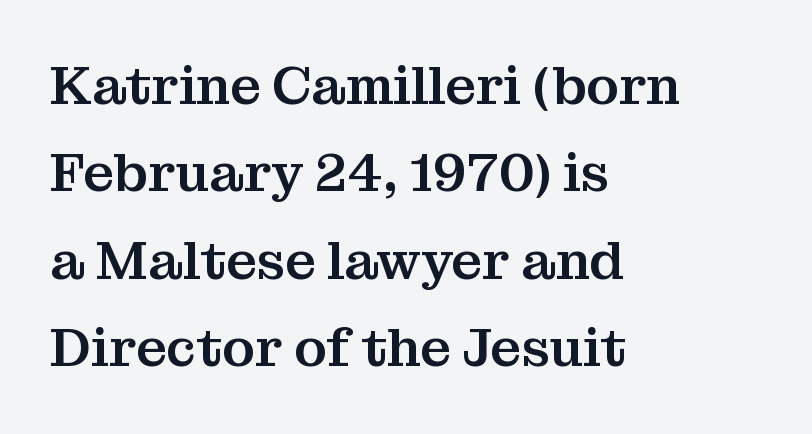
Q: Is the text italic (slanted)? A: No, it is upright.
Q: Is the typeface a serif or a sans-serif typeface? A: Serif.
Q: Is the text underlined? A: No.
Q: How is the paragraph aligned? A: Left-aligned.
Q: Is the spacing between letters normal or unusually wide? A: Normal.
Q: Is the spacing between lines tight, normal or loose? A: Normal.
Q: Width (condensed, normal, or wide)? A: Normal.
Q: Stroke contrast? A: Medium.
Q: x-height? A: Medium.
Q: Monospaced? A: No.
